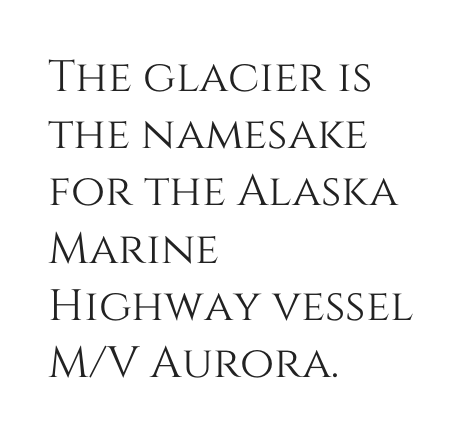
The image shows 44 px text type, upright; set left-aligned, normal line spacing (1.3x), normal letter spacing, not underlined; medium stroke contrast and a large x-height.
